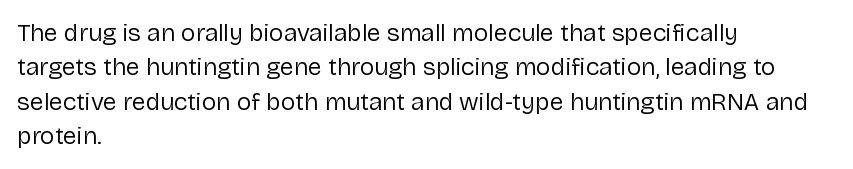
Q: Is the text bold? A: No.
Q: Is the text italic (slanted)? A: No, it is upright.
Q: Is the text underlined? A: No.
Q: How is the paragraph aligned? A: Left-aligned.
Q: Is the spacing between letters normal or unusually wide? A: Normal.
Q: Is the spacing between lines tight, normal or loose? A: Normal.
